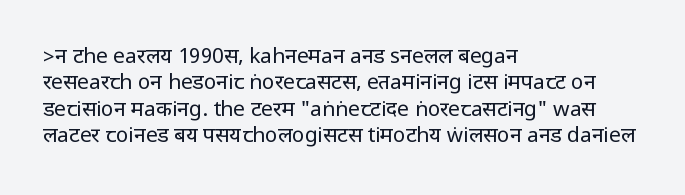
Q: Is the text bold? A: No.
Q: Is the text italic (slanted)? A: No, it is upright.
Q: Is the text underlined? A: No.
Q: How is the paragraph aligned? A: Left-aligned.
Q: Is the spacing between letters normal or unusually wide? A: Normal.
Q: Is the spacing between lines tight, normal or loose? A: Normal.
